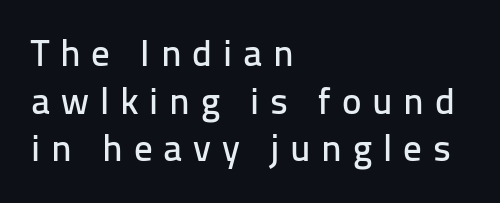
Q: Is the text italic (slanted)? A: No, it is upright.
Q: Is the typeface a serif or a sans-serif typeface? A: Sans-serif.
Q: Is the text underlined? A: No.
Q: How is the paragraph aligned? A: Left-aligned.
Q: Is the spacing between letters normal or unusually wide? A: Unusually wide.
Q: Is the spacing between lines tight, normal or loose? A: Normal.
Q: Width (condensed, normal, or wide)? A: Normal.
Q: Stroke contrast? A: Low.
Q: x-height? A: Medium.
Q: Monospaced? A: No.
